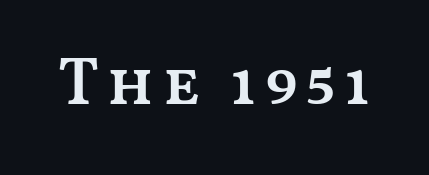
Bold? Not quite — semibold, heavier than regular but stopping short. Does the lettering tilt? It doesn't — this is upright. Each letter keeps its own natural width here, so spacing adapts to shape. Clear beneath every line of the passage.
